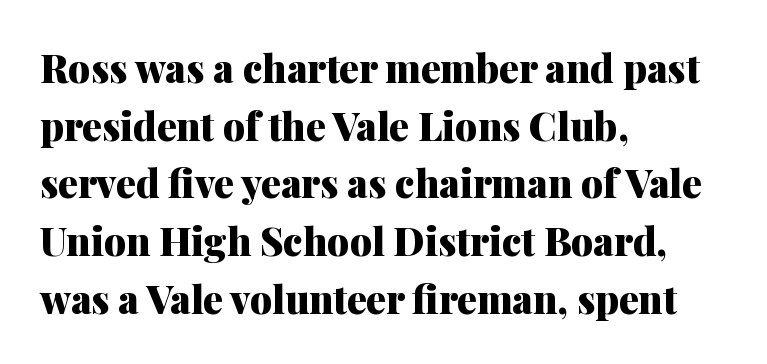
{"serif": "yes", "italic": "no", "bold": "yes", "weight": "heavy", "width": "normal", "stroke_contrast": "medium", "x_height": "medium", "monospaced": "no", "underline": "no", "align": "left", "line_spacing": "normal", "line_spacing_ratio": 1.48, "letter_spacing": "normal", "letter_spacing_em": 0.0, "glyph_px": 39}
